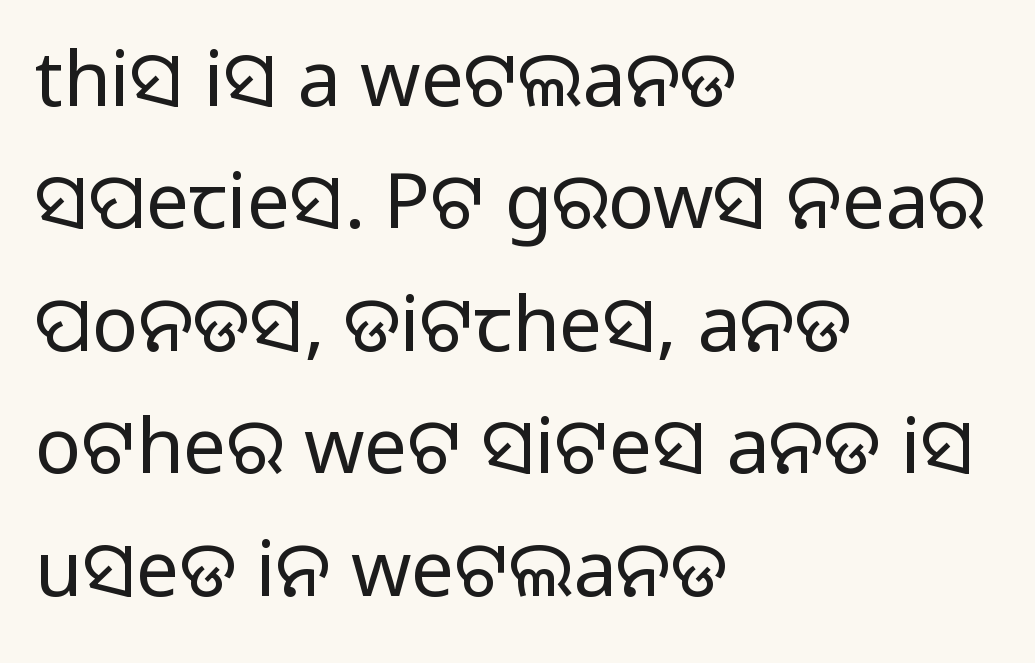
The image shows 77 px regular-weight sans-serif type, upright; set left-aligned, normal line spacing (1.59x), normal letter spacing, not underlined; low stroke contrast and a large x-height.
